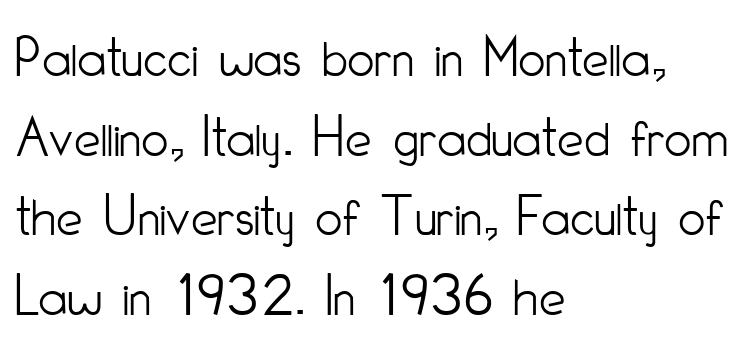
{"serif": "no", "italic": "no", "bold": "no", "weight": "light", "width": "condensed", "stroke_contrast": "low", "x_height": "small", "monospaced": "no", "underline": "no", "align": "left", "line_spacing": "normal", "line_spacing_ratio": 1.35, "letter_spacing": "normal", "letter_spacing_em": 0.0, "glyph_px": 59}
